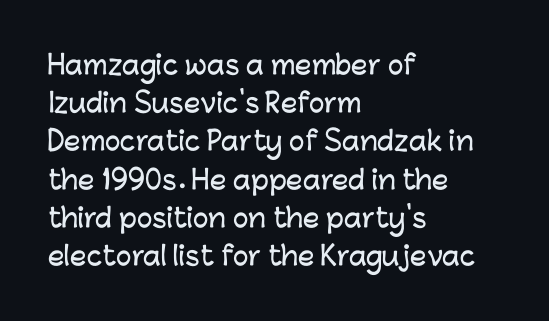
The image shows 26 px text type, upright; set left-aligned, normal line spacing (1.47x), normal letter spacing, not underlined.
